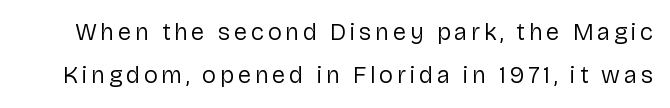
Glance below the letters and you will spot only blank space. Stems here are at most as thick as an everyday book face. The lettering holds an erect, upright posture throughout.
